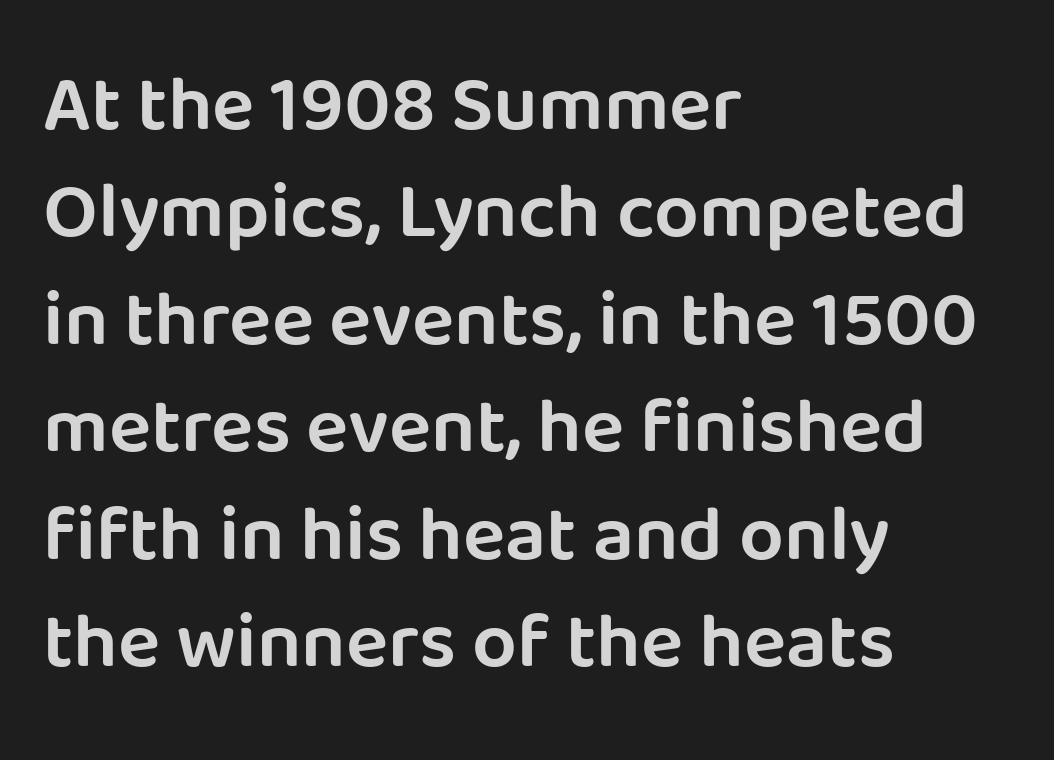
Q: Is the text bold? A: Semi-bold.
Q: Is the text italic (slanted)? A: No, it is upright.
Q: Is the typeface a serif or a sans-serif typeface? A: Sans-serif.
Q: Is the text underlined? A: No.
Q: How is the paragraph aligned? A: Left-aligned.
Q: Is the spacing between letters normal or unusually wide? A: Normal.
Q: Is the spacing between lines tight, normal or loose? A: Normal.
Q: Width (condensed, normal, or wide)? A: Normal.
Q: Stroke contrast? A: Low.
Q: x-height? A: Large.
Q: Monospaced? A: No.
